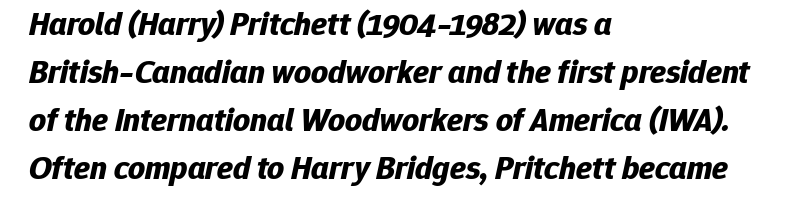
The image shows 33 px bold type, italic (leaning right); set left-aligned, normal line spacing (1.45x), normal letter spacing, not underlined; low stroke contrast and a medium x-height.
